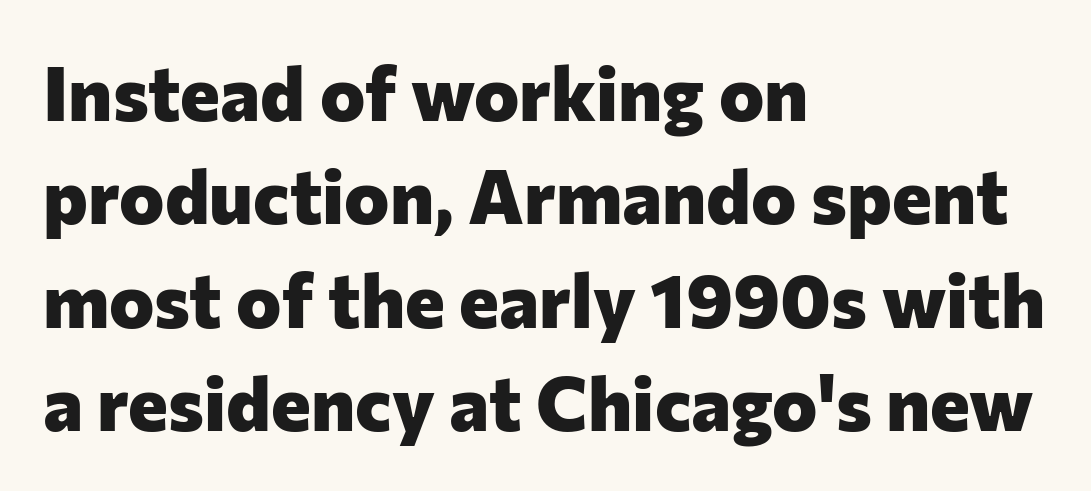
{"serif": "no", "italic": "no", "bold": "yes", "weight": "heavy", "width": "normal", "stroke_contrast": "low", "x_height": "medium", "monospaced": "no", "underline": "no", "align": "left", "line_spacing": "normal", "line_spacing_ratio": 1.36, "letter_spacing": "normal", "letter_spacing_em": 0.0, "glyph_px": 76}
